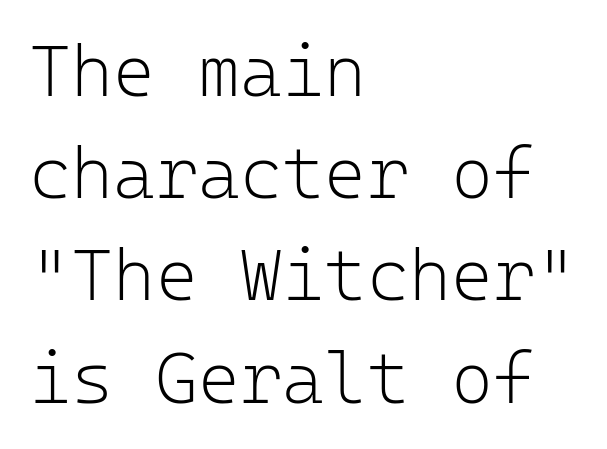
{"serif": "no", "italic": "no", "bold": "no", "weight": "light", "width": "normal", "stroke_contrast": "low", "x_height": "medium", "monospaced": "yes", "underline": "no", "align": "left", "line_spacing": "normal", "line_spacing_ratio": 1.42, "letter_spacing": "normal", "letter_spacing_em": 0.0, "glyph_px": 72}
